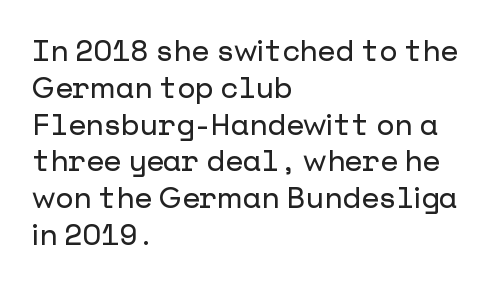
{"serif": "no", "italic": "no", "width": "normal", "stroke_contrast": "low", "x_height": "medium", "underline": "no", "align": "left", "line_spacing": "normal", "line_spacing_ratio": 1.27, "letter_spacing": "normal", "letter_spacing_em": 0.0, "glyph_px": 29}
